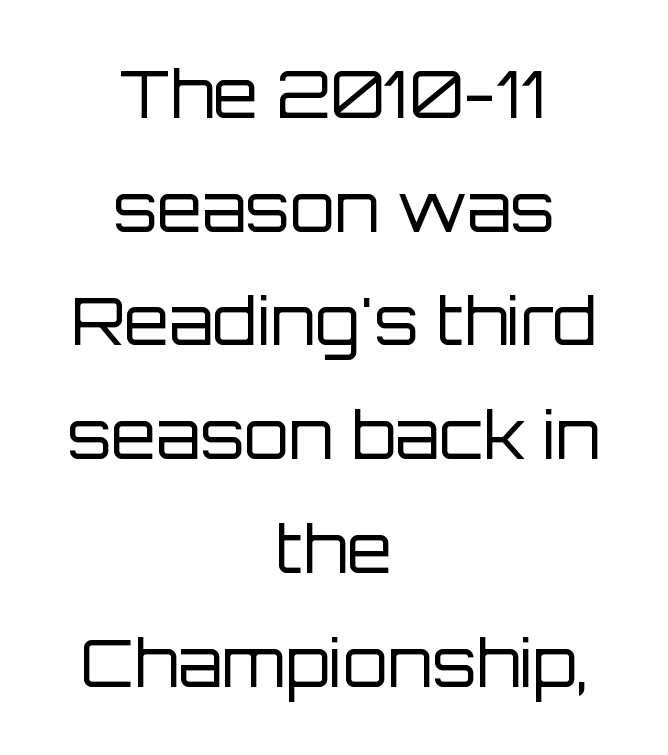
{"serif": "no", "italic": "no", "bold": "no", "weight": "regular", "width": "normal", "stroke_contrast": "low", "x_height": "large", "monospaced": "no", "underline": "no", "align": "center", "line_spacing_ratio": 1.75, "letter_spacing": "normal", "letter_spacing_em": 0.0, "glyph_px": 65}
